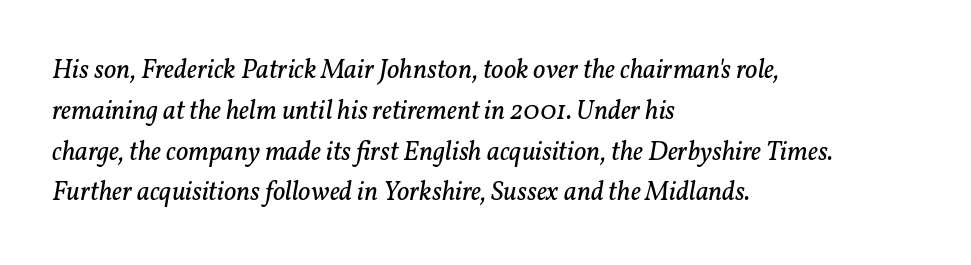
Q: Is the text bold? A: No.
Q: Is the text italic (slanted)? A: Yes, it leans right by about 11 degrees.
Q: Is the text underlined? A: No.
Q: How is the paragraph aligned? A: Left-aligned.
Q: Is the spacing between letters normal or unusually wide? A: Normal.
Q: Is the spacing between lines tight, normal or loose? A: Normal.
